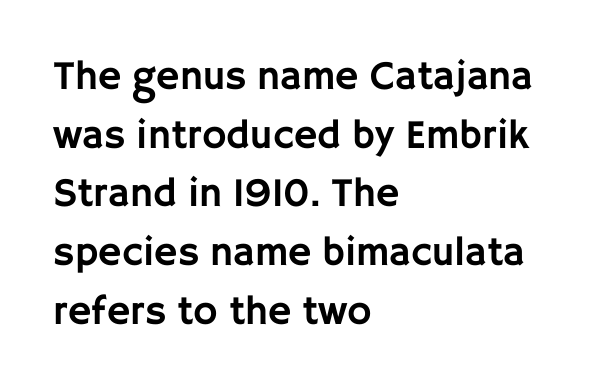
The image shows 41 px sans-serif type, upright; set left-aligned, normal line spacing (1.43x), normal letter spacing, not underlined; low stroke contrast and a large x-height.
